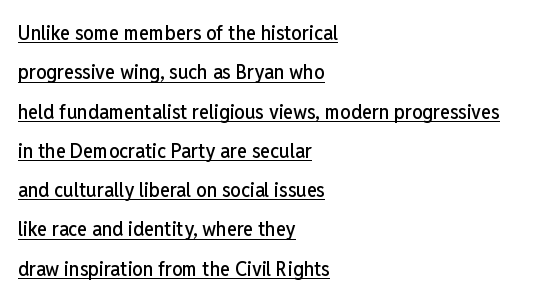
{"italic": "no", "underline": "yes", "align": "left", "line_spacing_ratio": 1.87, "letter_spacing": "normal", "letter_spacing_em": 0.0, "glyph_px": 21}
